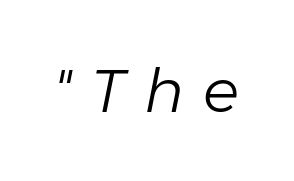
{"italic": "yes", "lean": "right", "slant_degrees": 11, "bold": "no", "weight": "light", "width": "normal", "stroke_contrast": "low", "x_height": "medium", "monospaced": "no", "underline": "no", "letter_spacing": "wide", "letter_spacing_em": 0.33, "glyph_px": 60}
